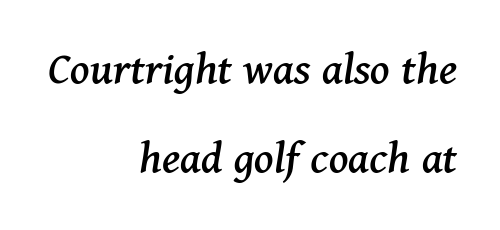
Q: Is the text italic (slanted)? A: Yes, it leans right by about 11 degrees.
Q: Is the typeface a serif or a sans-serif typeface? A: Serif.
Q: Is the text underlined? A: No.
Q: How is the paragraph aligned? A: Right-aligned.
Q: Is the spacing between letters normal or unusually wide? A: Normal.
Q: Width (condensed, normal, or wide)? A: Normal.
Q: Stroke contrast? A: Medium.
Q: x-height? A: Medium.
Q: Monospaced? A: No.
